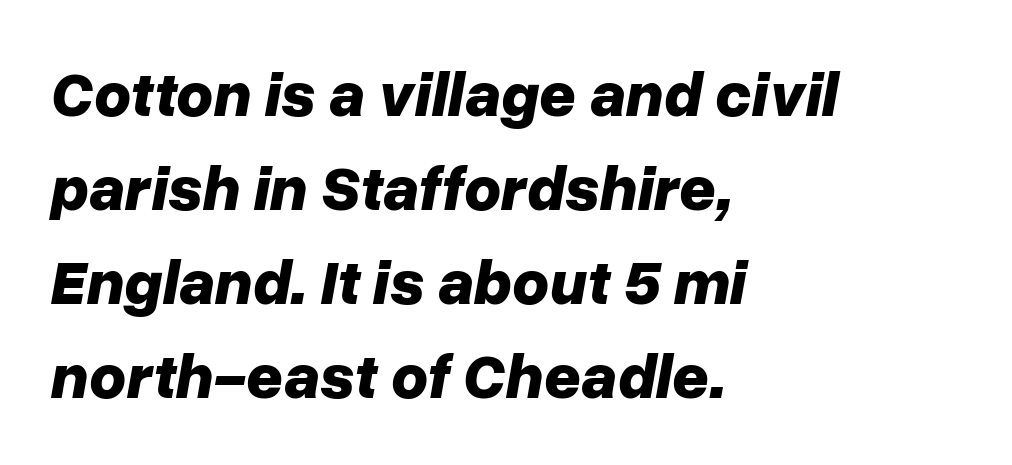
The image shows 64 px bold type, italic (leaning right); set left-aligned, normal line spacing (1.47x), normal letter spacing, not underlined; low stroke contrast and a medium x-height.
